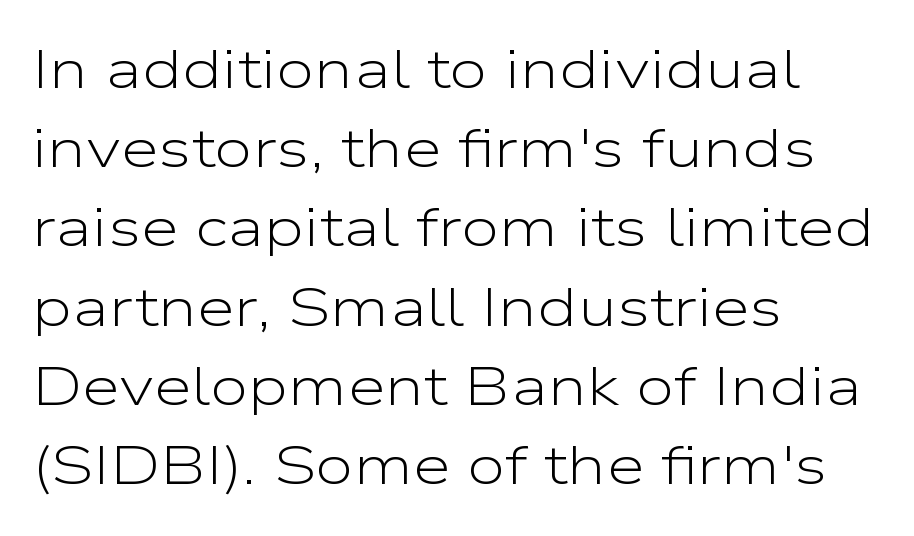
{"serif": "no", "italic": "no", "bold": "no", "weight": "light", "width": "wide", "stroke_contrast": "low", "x_height": "medium", "monospaced": "no", "underline": "no", "align": "left", "line_spacing": "normal", "line_spacing_ratio": 1.44, "letter_spacing": "normal", "letter_spacing_em": 0.0, "glyph_px": 55}
